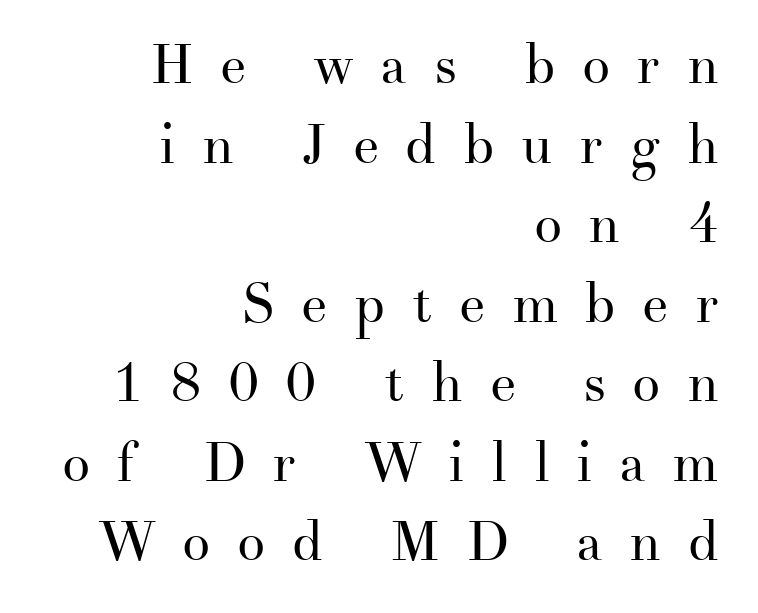
The image shows 56 px regular-weight serif type, upright; set right-aligned, normal line spacing (1.42x), unusually wide letter spacing (+0.47 em), not underlined; medium stroke contrast and a small x-height.
